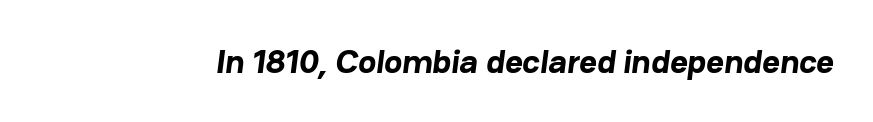
Q: Is the text bold? A: Yes.
Q: Is the typeface a serif or a sans-serif typeface? A: Sans-serif.
Q: Is the text underlined? A: No.
Q: Is the spacing between letters normal or unusually wide? A: Normal.
Q: Width (condensed, normal, or wide)? A: Normal.
Q: Stroke contrast? A: Low.
Q: x-height? A: Medium.
Q: Monospaced? A: No.
